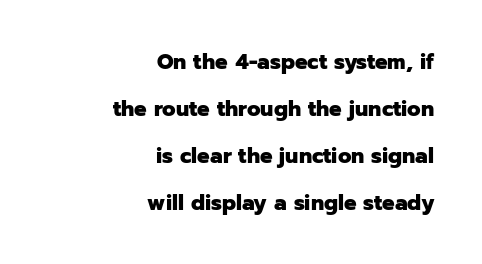
The image shows 22 px bold type, upright; set right-aligned, loose line spacing (2.13x), normal letter spacing, not underlined.
